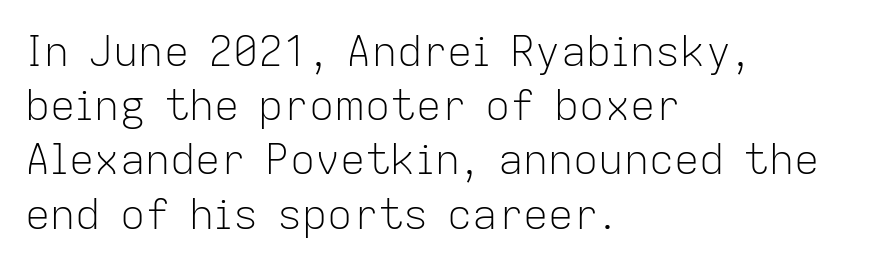
Q: Is the text bold? A: No.
Q: Is the text italic (slanted)? A: No, it is upright.
Q: Is the typeface a serif or a sans-serif typeface? A: Sans-serif.
Q: Is the text underlined? A: No.
Q: How is the paragraph aligned? A: Left-aligned.
Q: Is the spacing between letters normal or unusually wide? A: Normal.
Q: Is the spacing between lines tight, normal or loose? A: Normal.
Q: Width (condensed, normal, or wide)? A: Normal.
Q: Stroke contrast? A: Low.
Q: x-height? A: Medium.
Q: Monospaced? A: No.
